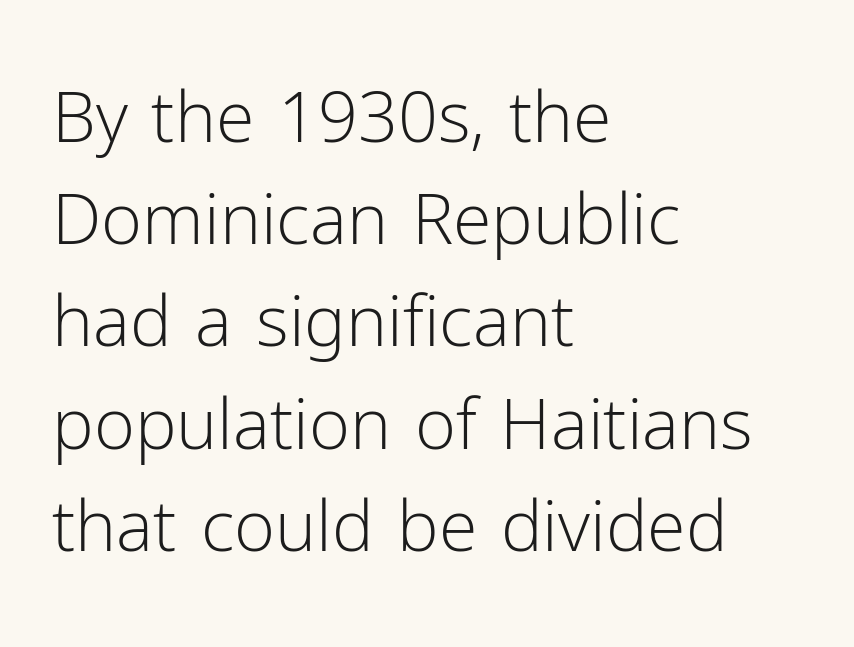
The image shows 70 px light sans-serif type, upright; set left-aligned, normal line spacing (1.46x), normal letter spacing, not underlined; low stroke contrast and a medium x-height.
